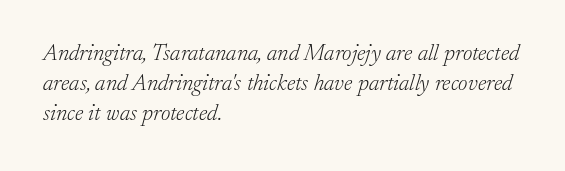
The image shows 23 px text type, italic (leaning right); set left-aligned, normal line spacing (1.31x), normal letter spacing, not underlined.
